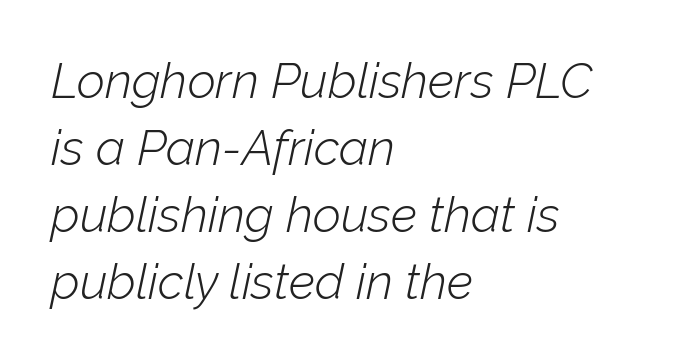
{"italic": "yes", "lean": "right", "slant_degrees": 12, "bold": "no", "weight": "light", "width": "normal", "stroke_contrast": "low", "x_height": "medium", "monospaced": "no", "underline": "no", "align": "left", "line_spacing": "normal", "line_spacing_ratio": 1.37, "letter_spacing": "normal", "letter_spacing_em": 0.0, "glyph_px": 49}
